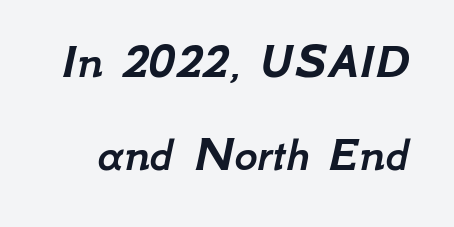
The image shows 50 px text type, italic (leaning right); set line spacing 1.86x, normal letter spacing, not underlined; low stroke contrast and a small x-height.
